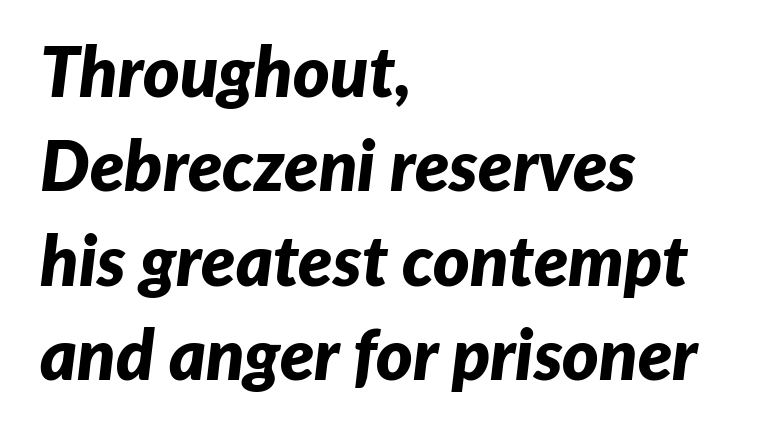
Q: Is the text bold? A: Yes.
Q: Is the text italic (slanted)? A: Yes, it leans right by about 7 degrees.
Q: Is the text underlined? A: No.
Q: How is the paragraph aligned? A: Left-aligned.
Q: Is the spacing between letters normal or unusually wide? A: Normal.
Q: Is the spacing between lines tight, normal or loose? A: Normal.
Q: Width (condensed, normal, or wide)? A: Normal.
Q: Stroke contrast? A: Low.
Q: x-height? A: Medium.
Q: Monospaced? A: No.
